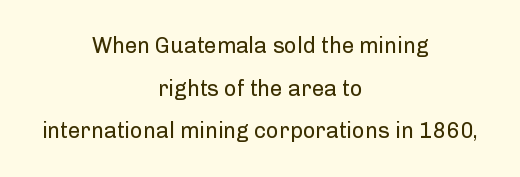
The image shows 22 px text type, upright; set centered, loose line spacing (1.94x), normal letter spacing, not underlined.
